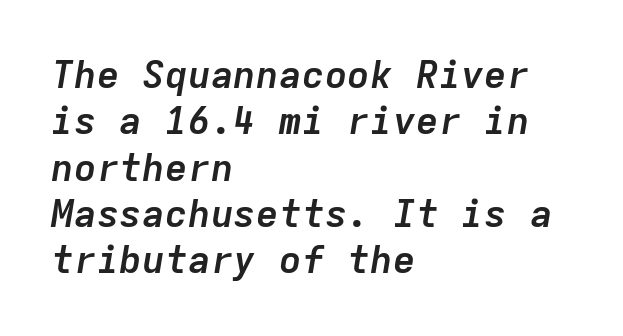
The image shows 38 px semibold type, italic (leaning right), monospaced; set left-aligned, line spacing 1.22x, normal letter spacing, not underlined; low stroke contrast and a medium x-height.
